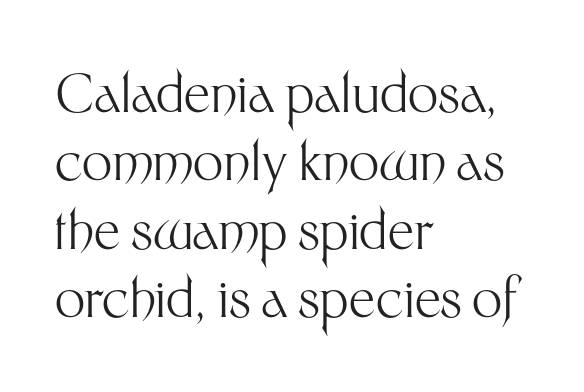
This sample has the flowing, uneven cadence of proportional lettering. What stands out about the letter spacing? Nothing — it is the standard amount. Type without underlining. Is this a heavy cut? Hardly; it is regular or lighter. Rendered with straight, roman letterforms. How would I describe the line gaps? Plain and ordinary.
